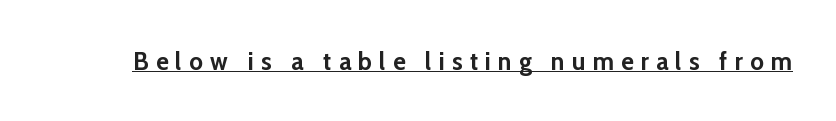
This rendering features underlined lettering. The tracking jumps out immediately: characters are airy and widely separated. The font is running at its bold setting. You can tell it's not italic because the verticals are truly vertical.
